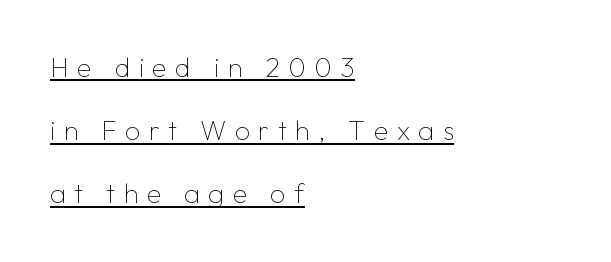
The image shows 27 px text type, upright; set left-aligned, loose line spacing (2.34x), unusually wide letter spacing (+0.31 em), underlined.
